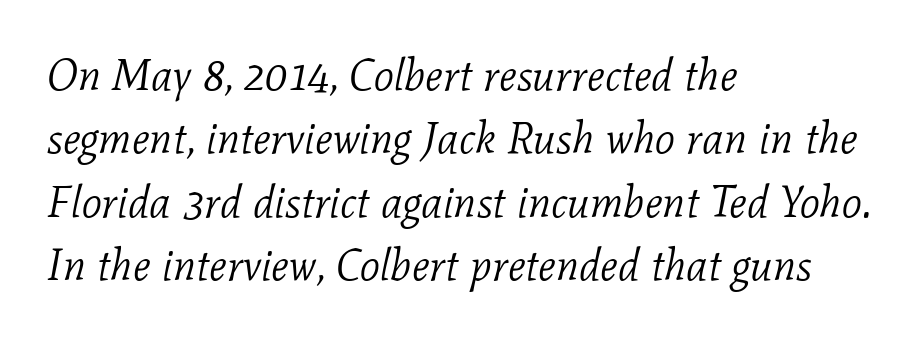
{"serif": "yes", "italic": "yes", "lean": "right", "slant_degrees": 11, "bold": "no", "weight": "light", "width": "normal", "stroke_contrast": "low", "x_height": "medium", "monospaced": "no", "underline": "no", "align": "left", "line_spacing": "normal", "line_spacing_ratio": 1.44, "letter_spacing": "normal", "letter_spacing_em": 0.0, "glyph_px": 44}
